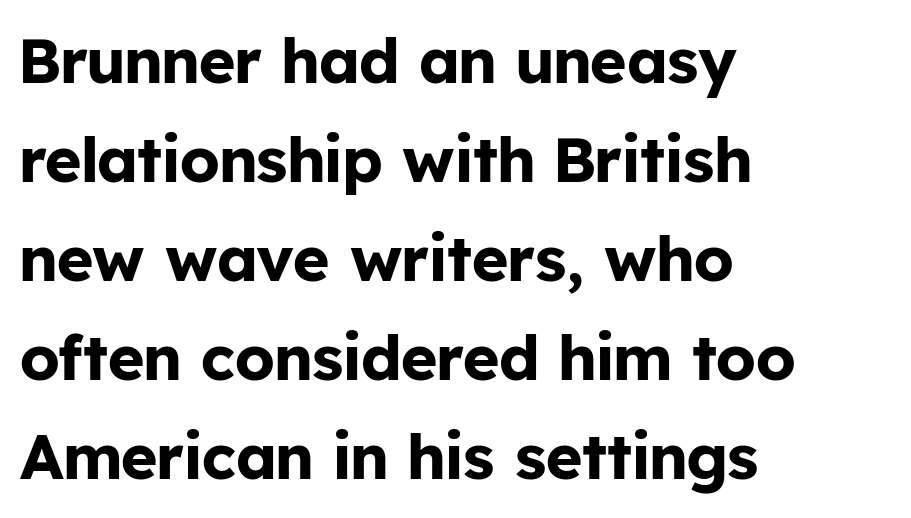
{"serif": "no", "italic": "no", "bold": "yes", "weight": "bold", "width": "normal", "stroke_contrast": "low", "x_height": "medium", "monospaced": "no", "underline": "no", "align": "left", "line_spacing": "normal", "line_spacing_ratio": 1.57, "letter_spacing": "normal", "letter_spacing_em": 0.0, "glyph_px": 63}
